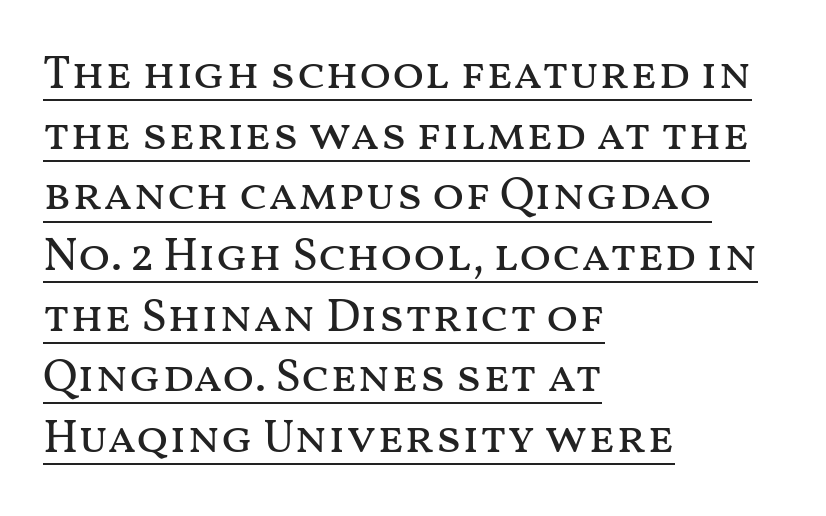
The image shows 47 px regular-weight, wide type, upright; set left-aligned, normal line spacing (1.29x), normal letter spacing, underlined; medium stroke contrast and a medium x-height.
